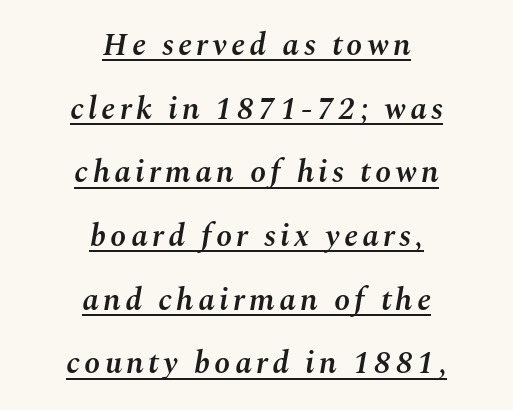
The image shows 32 px semibold type, italic (leaning right); set centered, loose line spacing (1.99x), underlined; medium stroke contrast and a medium x-height.
